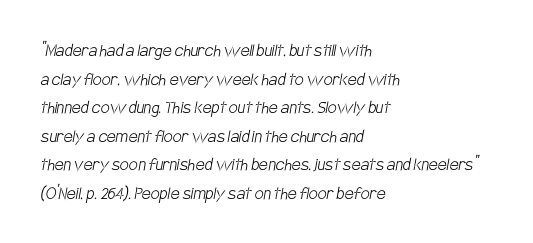
No chunkiness to these letters — they're not bold. The words here are not underlined. This rendering leaves character spacing at its baseline value. Casual observation: everything's shoved over to the left. Interline gaps are of average width in this sample.
